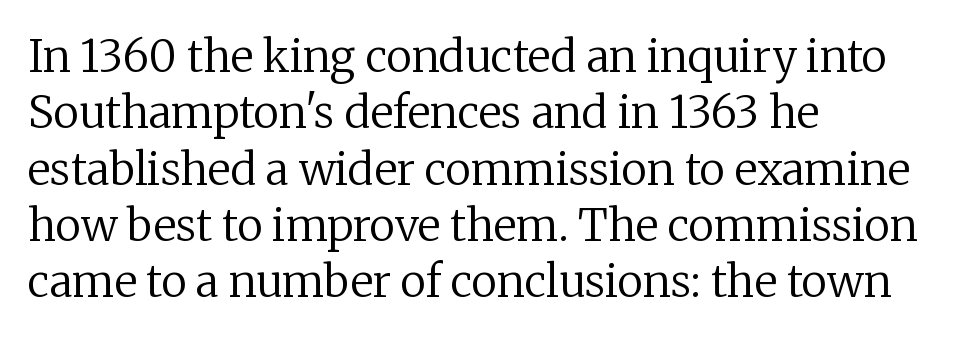
{"serif": "yes", "italic": "no", "bold": "no", "weight": "regular", "width": "normal", "stroke_contrast": "low", "x_height": "medium", "monospaced": "no", "underline": "no", "align": "left", "line_spacing": "normal", "line_spacing_ratio": 1.28, "letter_spacing": "normal", "letter_spacing_em": 0.0, "glyph_px": 44}
